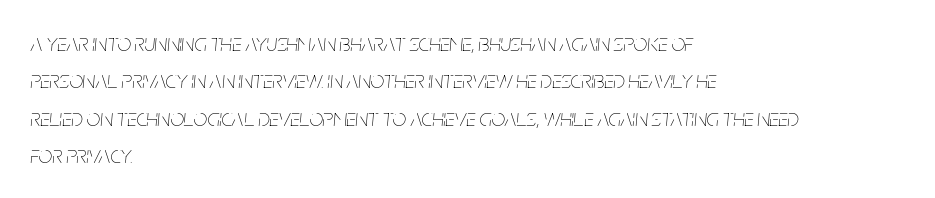
Q: Is the text bold? A: No.
Q: Is the text italic (slanted)? A: Yes, it leans right by about 5 degrees.
Q: Is the text underlined? A: No.
Q: How is the paragraph aligned? A: Left-aligned.
Q: Is the spacing between letters normal or unusually wide? A: Normal.
Q: Is the spacing between lines tight, normal or loose? A: Normal.
